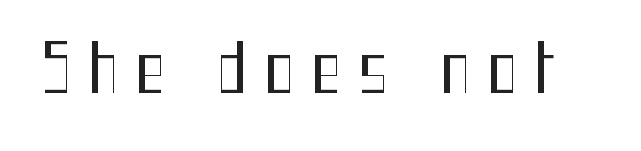
Q: Is the text bold? A: No.
Q: Is the text italic (slanted)? A: No, it is upright.
Q: Is the typeface a serif or a sans-serif typeface? A: Sans-serif.
Q: Is the text underlined? A: No.
Q: Is the spacing between letters normal or unusually wide? A: Unusually wide.
Q: Width (condensed, normal, or wide)? A: Condensed.
Q: Stroke contrast? A: Medium.
Q: x-height? A: Medium.
Q: Monospaced? A: No.
